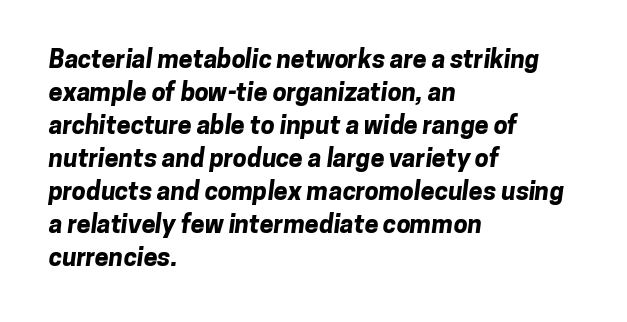
Q: Is the text bold? A: Yes.
Q: Is the text underlined? A: No.
Q: How is the paragraph aligned? A: Left-aligned.
Q: Is the spacing between letters normal or unusually wide? A: Normal.
Q: Is the spacing between lines tight, normal or loose? A: Normal.
